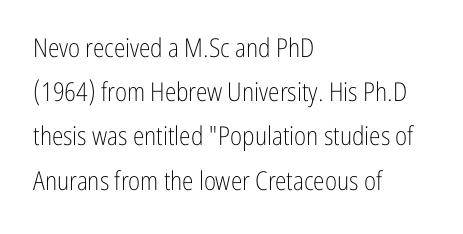
These lines are set flush left with a ragged right edge. Nobody drew a line under any word here. If you drew a line through each stem, it would be perfectly vertical. Leading: standard.
